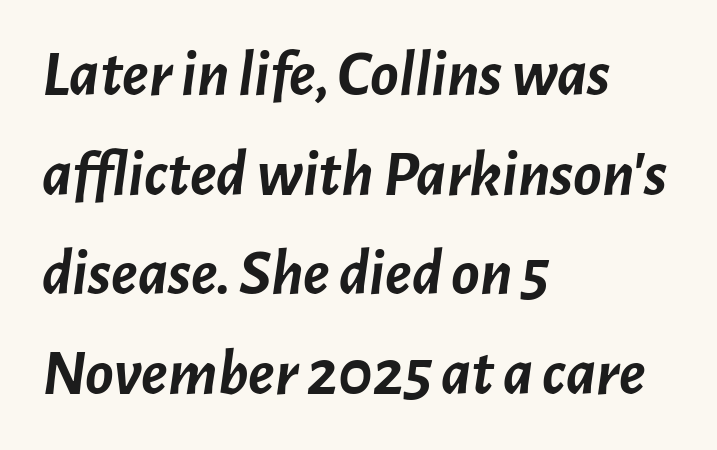
The image shows 66 px semibold type, italic (leaning right); set left-aligned, normal line spacing (1.51x), normal letter spacing, not underlined; low stroke contrast and a medium x-height.
